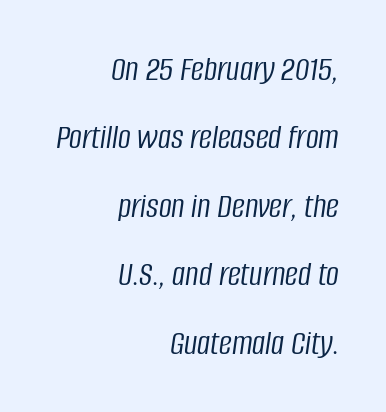
The image shows 36 px light, condensed type, italic (leaning right); set right-aligned, loose line spacing (1.9x), normal letter spacing, not underlined; low stroke contrast and a large x-height.
